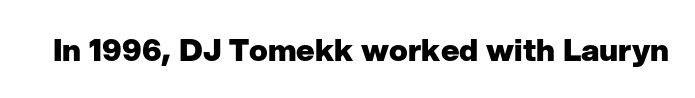
Q: Is the text bold? A: Yes.
Q: Is the text italic (slanted)? A: No, it is upright.
Q: Is the typeface a serif or a sans-serif typeface? A: Sans-serif.
Q: Is the text underlined? A: No.
Q: Is the spacing between letters normal or unusually wide? A: Normal.
Q: Width (condensed, normal, or wide)? A: Normal.
Q: Stroke contrast? A: Low.
Q: x-height? A: Medium.
Q: Monospaced? A: No.
